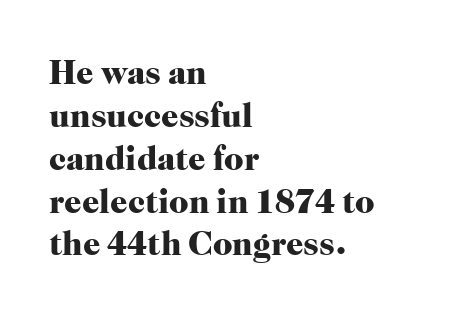
Q: Is the text bold? A: Yes.
Q: Is the text italic (slanted)? A: No, it is upright.
Q: Is the typeface a serif or a sans-serif typeface? A: Serif.
Q: Is the text underlined? A: No.
Q: How is the paragraph aligned? A: Left-aligned.
Q: Is the spacing between letters normal or unusually wide? A: Normal.
Q: Is the spacing between lines tight, normal or loose? A: Normal.
Q: Width (condensed, normal, or wide)? A: Normal.
Q: Stroke contrast? A: High.
Q: x-height? A: Medium.
Q: Monospaced? A: No.
